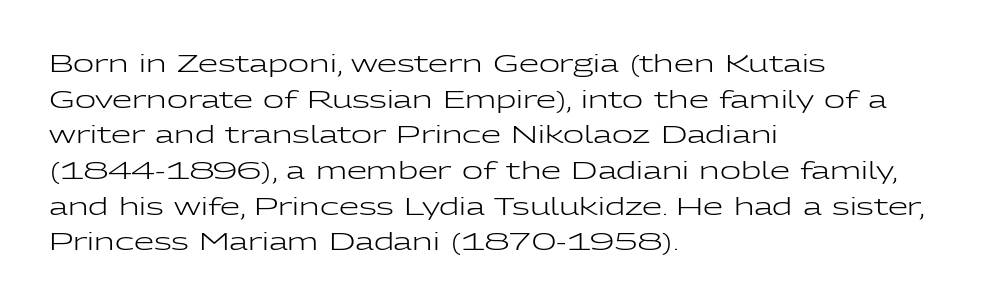
Q: Is the text bold? A: No.
Q: Is the text italic (slanted)? A: No, it is upright.
Q: Is the text underlined? A: No.
Q: How is the paragraph aligned? A: Left-aligned.
Q: Is the spacing between letters normal or unusually wide? A: Normal.
Q: Is the spacing between lines tight, normal or loose? A: Normal.
